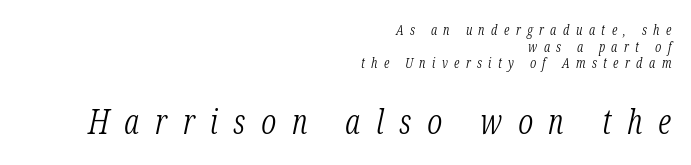
Rendered with sloped, italic letterforms. The lines in this sample share a right terminus and differ only in where they begin. Each letter's strokes conclude with small projecting serifs. The foot of each line stays bare and open.
